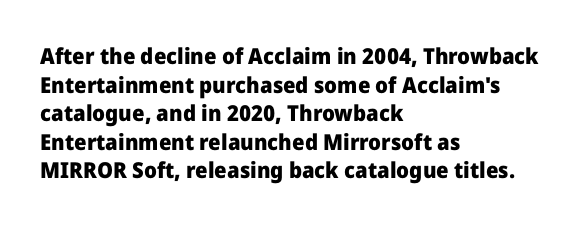
{"italic": "no", "bold": "yes", "underline": "no", "align": "left", "line_spacing": "normal", "line_spacing_ratio": 1.3, "letter_spacing": "normal", "letter_spacing_em": 0.0, "glyph_px": 22}
